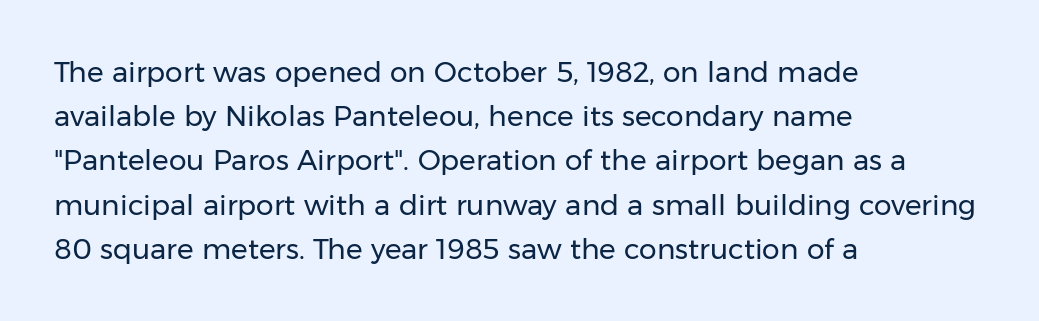
Horizontal alignment here is leftward, the default for most running prose. These lines were composed using upright roman letters. Proportional: the letters do not fall into vertical columns. Between one letter and the next there's only the usual sliver of space. The typeface has the unassuming heft of standard copy or less. The baseline area is clear.
